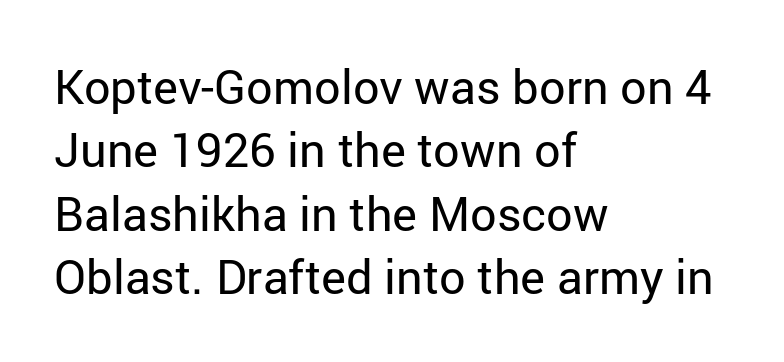
Any mark beneath the type? The region is blank. All the whitespace from short lines collects on the right. The rendering keeps characters at their native spacing. In terms of leading, this rendering sits right in the middle. Letterform terminals end flat and unadorned throughout the passage.
